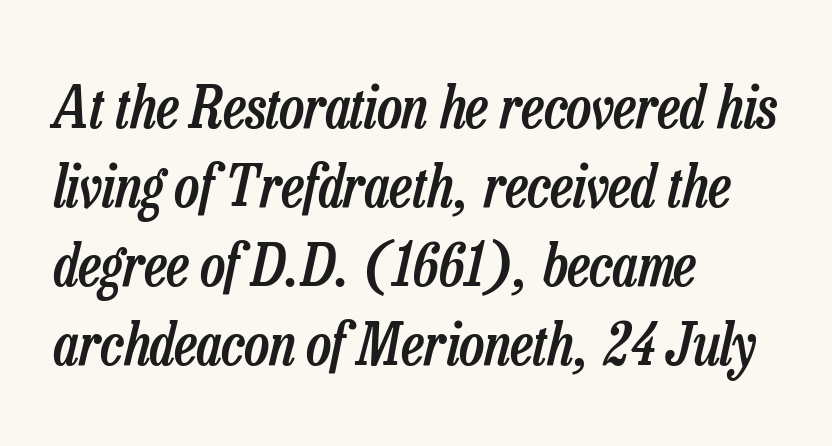
The letters advance in unequal steps, a hallmark of proportional type. Spacing between characters is what you'd get straight out of the box. If you measured baseline to baseline, you'd find a middling distance. Teacher's note: observe the even left margin — that is flush-left alignment. Rendered with sloped, italic letterforms.
